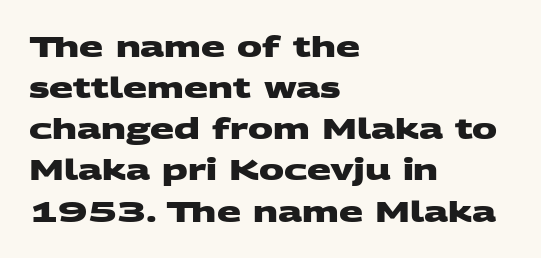
{"serif": "no", "bold": "yes", "weight": "heavy", "width": "wide", "stroke_contrast": "medium", "x_height": "large", "monospaced": "no", "underline": "no", "align": "left", "line_spacing": "normal", "line_spacing_ratio": 1.47, "letter_spacing": "normal", "letter_spacing_em": 0.0, "glyph_px": 28}
